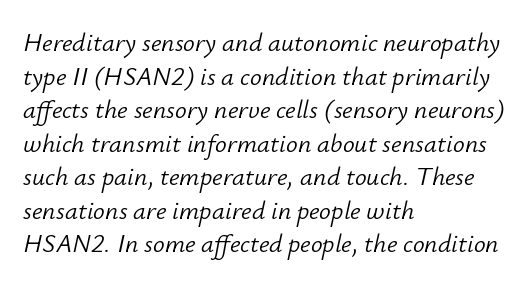
This sample uses an oblique cut, with every glyph tilted off the vertical. Inter-character spacing is left at the font's built-in metrics. Descender tails drop into unmarked territory. Is there much room between lines? A standard amount, neither cramped nor airy.
